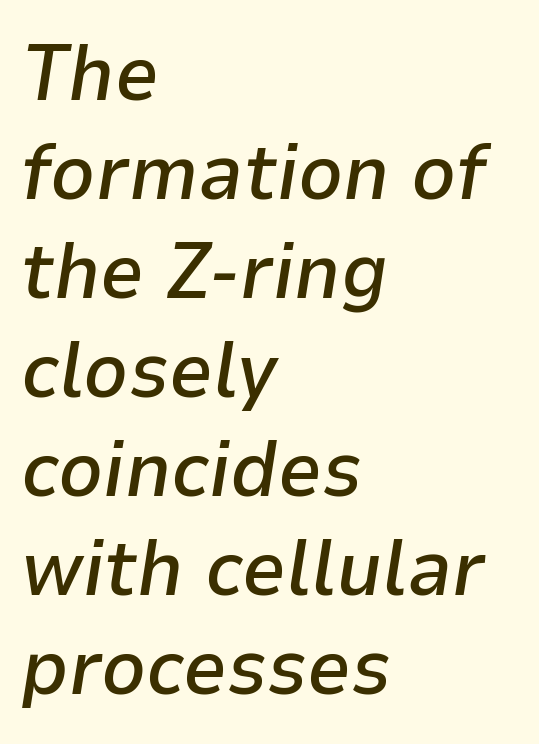
The image shows 78 px semibold type, italic (leaning right); set left-aligned, normal line spacing (1.27x), normal letter spacing, not underlined; low stroke contrast and a medium x-height.
